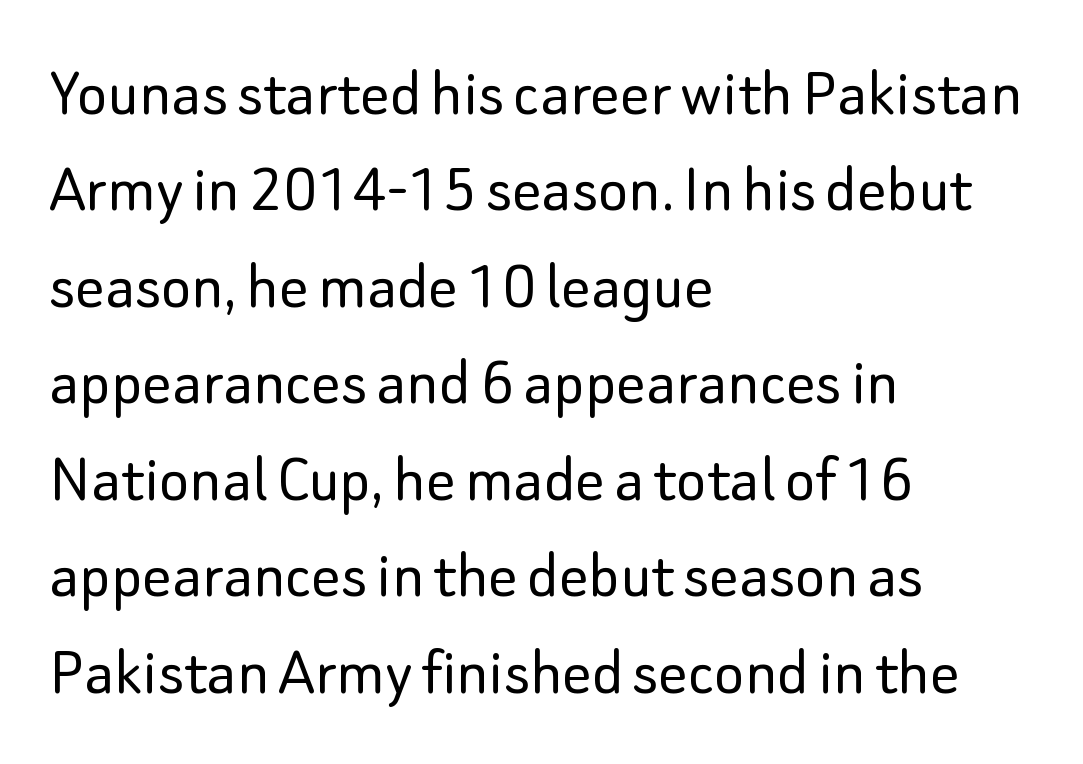
{"serif": "no", "italic": "no", "bold": "no", "weight": "light", "width": "normal", "stroke_contrast": "low", "x_height": "small", "monospaced": "no", "underline": "no", "align": "left", "line_spacing": "normal", "line_spacing_ratio": 1.34, "letter_spacing": "normal", "letter_spacing_em": 0.0, "glyph_px": 72}
